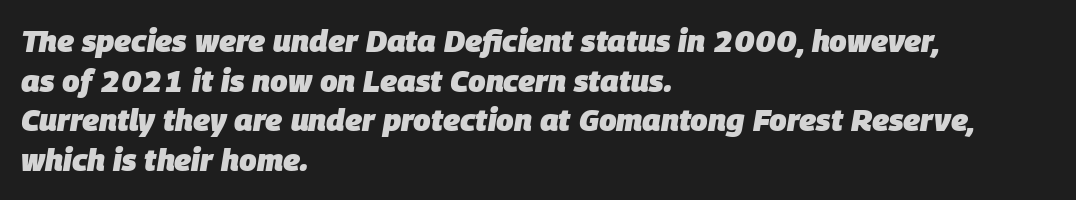
{"italic": "yes", "lean": "right", "slant_degrees": 9, "bold": "yes", "weight": "heavy", "width": "normal", "stroke_contrast": "low", "x_height": "large", "monospaced": "no", "underline": "no", "align": "left", "line_spacing": "normal", "line_spacing_ratio": 1.28, "letter_spacing": "normal", "letter_spacing_em": 0.0, "glyph_px": 31}
